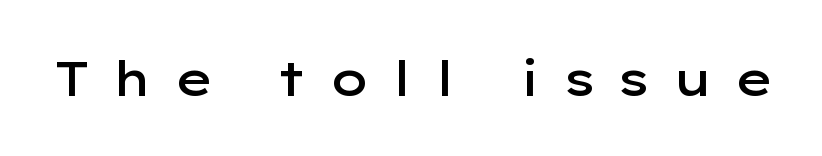
Weight: semibold (demi). If you drew a line through each stem, it would be perfectly vertical. A clean baseline with only descenders dipping below it. The rendering inserts visible extra space after every character. Here the designer chose a conventional face with non-uniform glyph widths. Look at the bottom of the vertical strokes: they stop flat, with no serifs.
